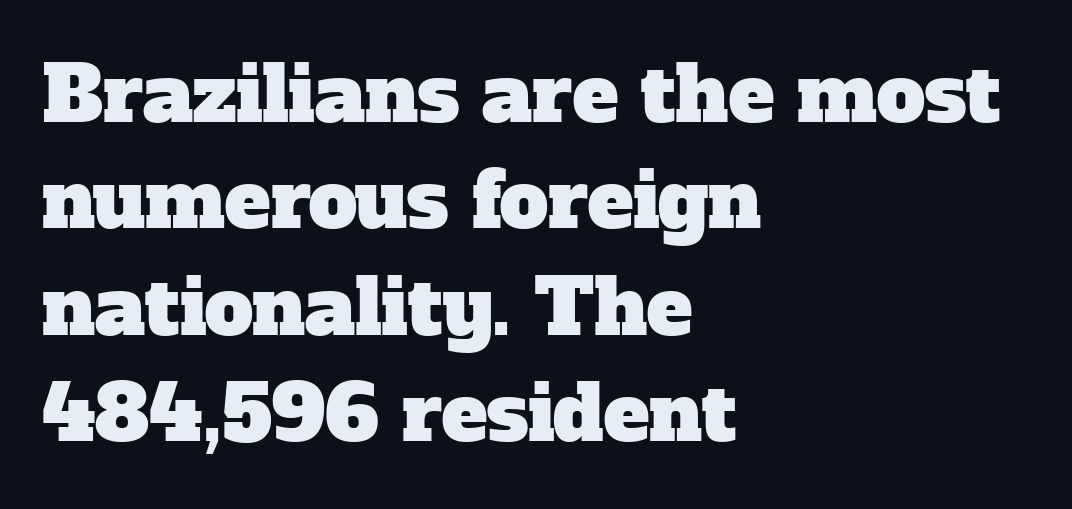
These lines are rendered in a variable-pitch font. Honestly, the letter spacing is just normal — you wouldn't notice it. Alignment: flush left. Regular leading.
